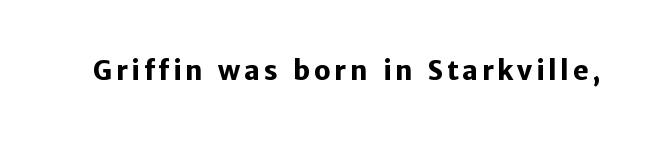
The image shows 26 px bold type, upright; set not underlined.
